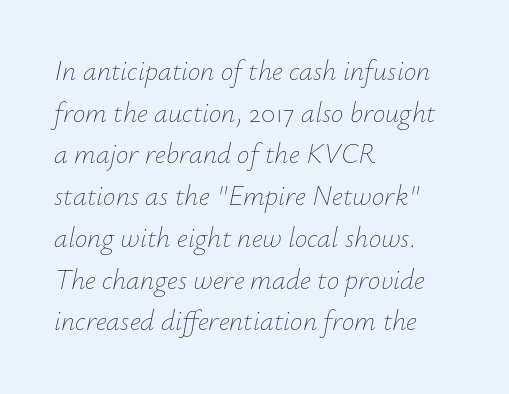
Q: Is the text bold? A: No.
Q: Is the text italic (slanted)? A: Yes, it leans right by about 12 degrees.
Q: Is the text underlined? A: No.
Q: How is the paragraph aligned? A: Left-aligned.
Q: Is the spacing between letters normal or unusually wide? A: Normal.
Q: Is the spacing between lines tight, normal or loose? A: Normal.
Q: Width (condensed, normal, or wide)? A: Normal.
Q: Stroke contrast? A: Low.
Q: x-height? A: Small.
Q: Monospaced? A: No.
